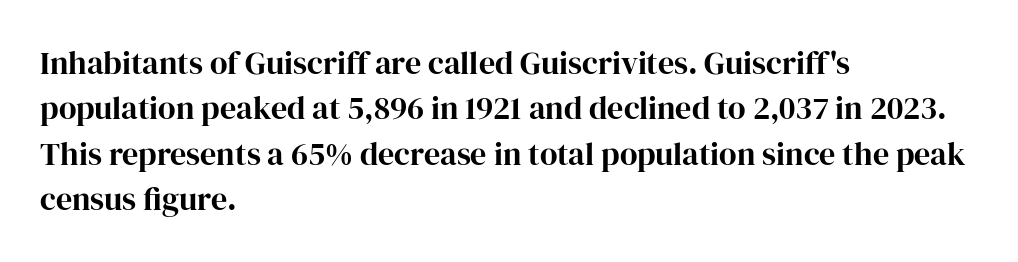
The rag falls on the right side of this text block. Each letter keeps its own natural width here, so spacing adapts to shape. Observe the ordinary spacing: letters are neighbours, not strangers. Note: serifs present on the glyphs. The space directly below the letters is spotless.
